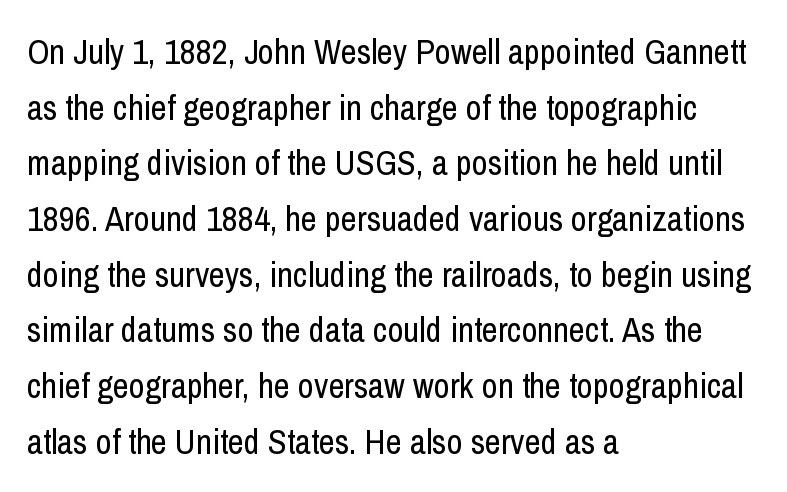
Horizontal bands of white between lines are of average thickness. Descender tails drop into unmarked territory. The rag falls on the right side of this text block. Characters follow at the spacing the type designer built in. Weight class: somewhere from thin through regular.
